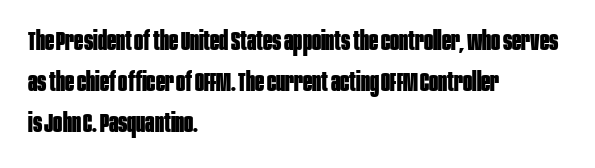
{"italic": "no", "bold": "yes", "underline": "no", "align": "left", "line_spacing": "normal", "line_spacing_ratio": 1.52, "letter_spacing": "normal", "letter_spacing_em": 0.0, "glyph_px": 27}
